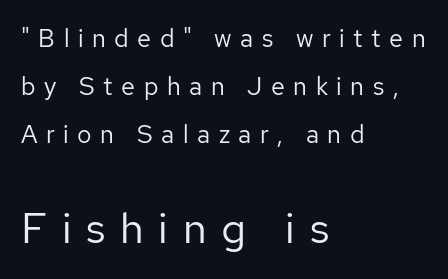
Q: Is the text bold? A: No.
Q: Is the text italic (slanted)? A: No, it is upright.
Q: Is the typeface a serif or a sans-serif typeface? A: Sans-serif.
Q: Is the text underlined? A: No.
Q: How is the paragraph aligned? A: Left-aligned.
Q: Is the spacing between letters normal or unusually wide? A: Unusually wide.
Q: Is the spacing between lines tight, normal or loose? A: Loose.
Q: Which block of text is set in a larger size, the first (top) or the second (bottom)? A: The second (bottom) one.
Q: Width (condensed, normal, or wide)? A: Normal.
Q: Stroke contrast? A: Low.
Q: x-height? A: Medium.
Q: Monospaced? A: No.
